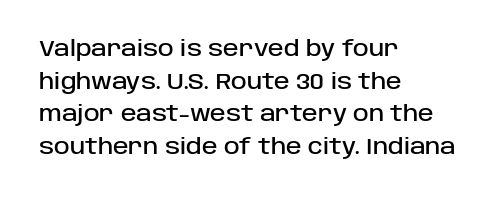
Q: Is the text italic (slanted)? A: No, it is upright.
Q: Is the text underlined? A: No.
Q: How is the paragraph aligned? A: Left-aligned.
Q: Is the spacing between letters normal or unusually wide? A: Normal.
Q: Is the spacing between lines tight, normal or loose? A: Normal.
